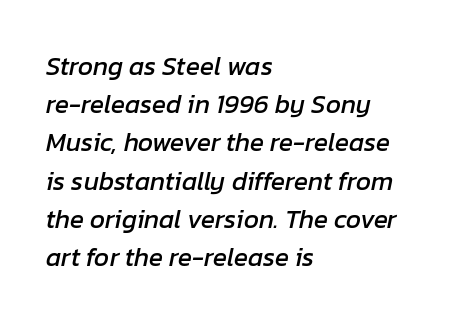
{"italic": "yes", "lean": "right", "slant_degrees": 12, "underline": "no", "align": "left", "line_spacing": "normal", "line_spacing_ratio": 1.47, "letter_spacing": "normal", "letter_spacing_em": 0.0, "glyph_px": 26}
